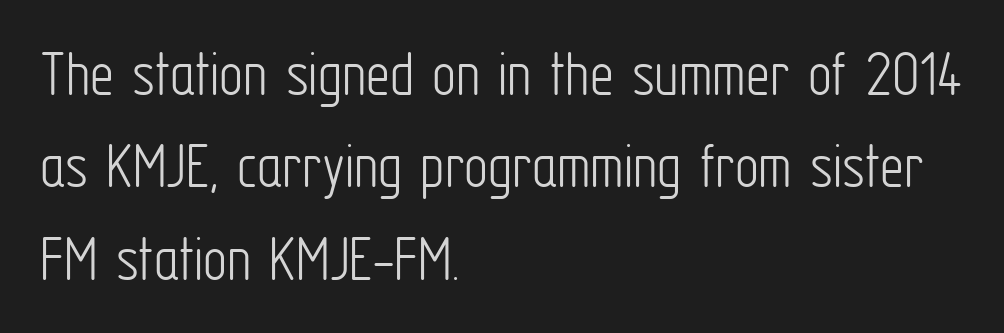
Descenders are the only things crossing below the line. Examine the stroke ends and you'll find no serifs. Looks like regular typesetting: each glyph gets only the width it needs. Students, observe: this is what conventionally led text looks like. Every row of glyphs begins at an identical x-position on the left.
